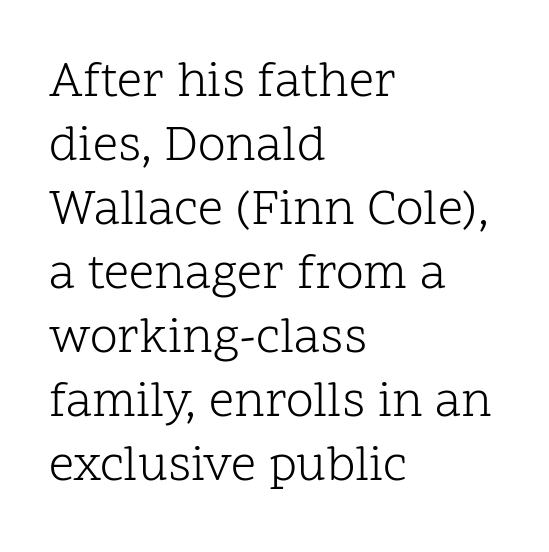
Q: Is the text bold? A: No.
Q: Is the text italic (slanted)? A: No, it is upright.
Q: Is the typeface a serif or a sans-serif typeface? A: Serif.
Q: Is the text underlined? A: No.
Q: How is the paragraph aligned? A: Left-aligned.
Q: Is the spacing between letters normal or unusually wide? A: Normal.
Q: Is the spacing between lines tight, normal or loose? A: Normal.
Q: Width (condensed, normal, or wide)? A: Normal.
Q: Stroke contrast? A: Low.
Q: x-height? A: Medium.
Q: Monospaced? A: No.
